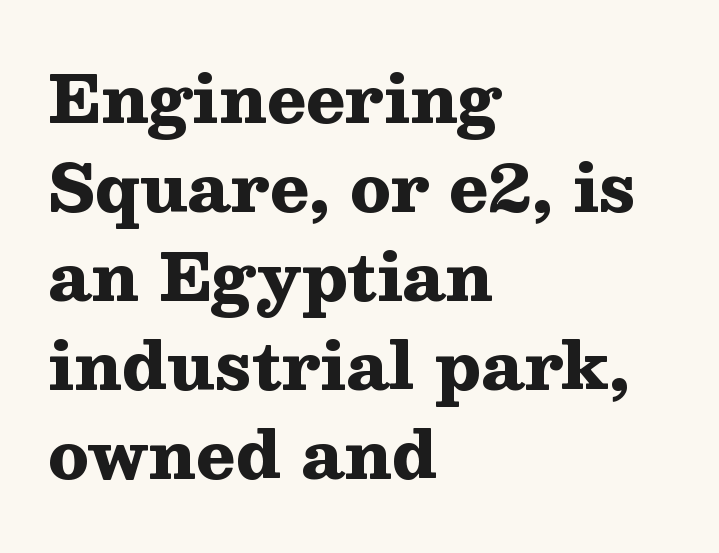
The image shows 65 px heavy, wide serif type, upright; set left-aligned, normal line spacing (1.37x), normal letter spacing, not underlined; medium stroke contrast and a medium x-height.
